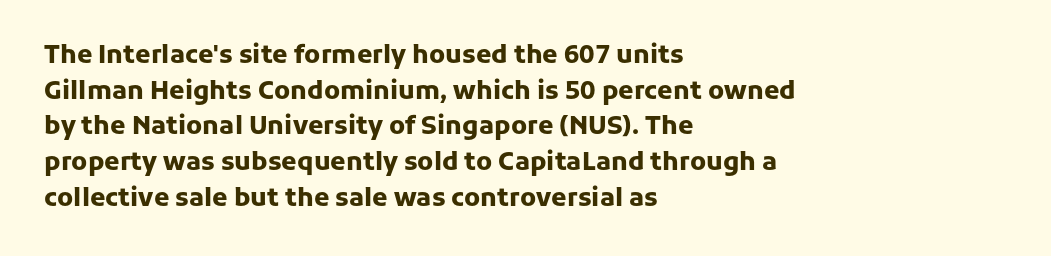
{"italic": "no", "bold": "yes", "underline": "no", "align": "left", "line_spacing": "normal", "line_spacing_ratio": 1.43, "letter_spacing": "normal", "letter_spacing_em": 0.0, "glyph_px": 25}
